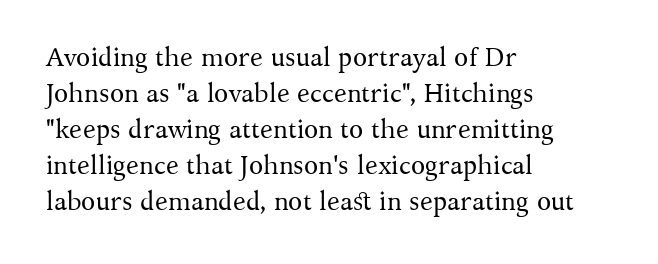
{"italic": "no", "bold": "no", "underline": "no", "align": "left", "line_spacing": "normal", "line_spacing_ratio": 1.38, "letter_spacing": "normal", "letter_spacing_em": 0.0, "glyph_px": 26}
